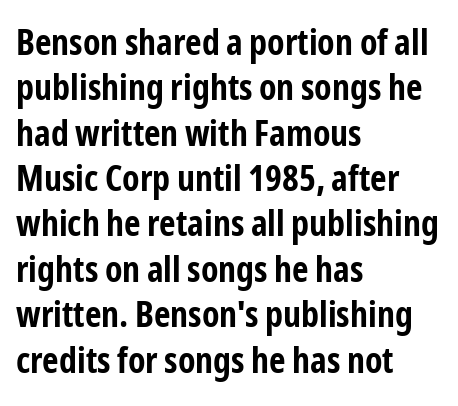
The image shows 36 px bold, condensed sans-serif type, upright; set left-aligned, normal line spacing (1.26x), normal letter spacing, not underlined; low stroke contrast and a medium x-height.
